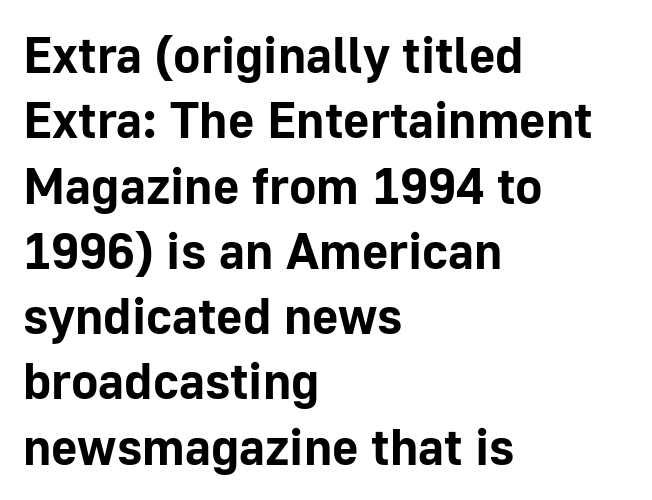
The image shows 51 px bold sans-serif type, upright; set left-aligned, normal line spacing (1.28x), normal letter spacing, not underlined; low stroke contrast and a medium x-height.
